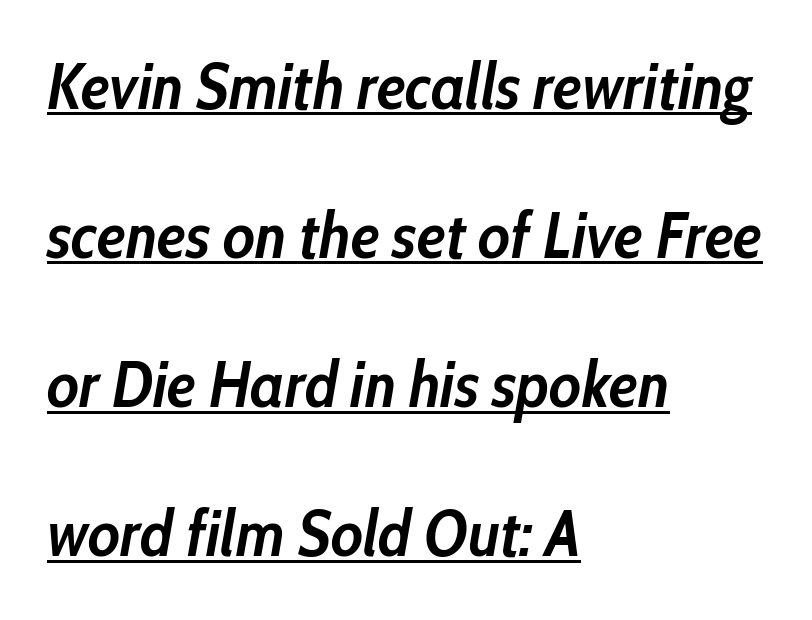
Q: Is the text bold? A: Yes.
Q: Is the text italic (slanted)? A: Yes, it leans right by about 10 degrees.
Q: Is the text underlined? A: Yes.
Q: How is the paragraph aligned? A: Left-aligned.
Q: Is the spacing between letters normal or unusually wide? A: Normal.
Q: Is the spacing between lines tight, normal or loose? A: Loose.
Q: Width (condensed, normal, or wide)? A: Condensed.
Q: Stroke contrast? A: Low.
Q: x-height? A: Medium.
Q: Monospaced? A: No.
